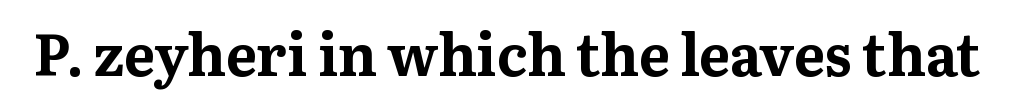
This sample uses a serif face. Note the varied advance widths — an 'i' is clearly narrower than an 'm'. Does the weight exceed regular? Yes, all the way to bold. Is there any slant? The stems are plumb. The line texture is even and compact thanks to regular tracking.
